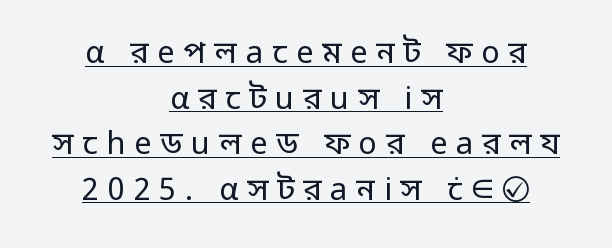
Q: Is the text bold? A: No.
Q: Is the text italic (slanted)? A: No, it is upright.
Q: Is the typeface a serif or a sans-serif typeface? A: Sans-serif.
Q: Is the text underlined? A: Yes.
Q: How is the paragraph aligned? A: Centered.
Q: Is the spacing between letters normal or unusually wide? A: Unusually wide.
Q: Is the spacing between lines tight, normal or loose? A: Normal.
Q: Width (condensed, normal, or wide)? A: Normal.
Q: Stroke contrast? A: Low.
Q: x-height? A: Medium.
Q: Monospaced? A: No.
